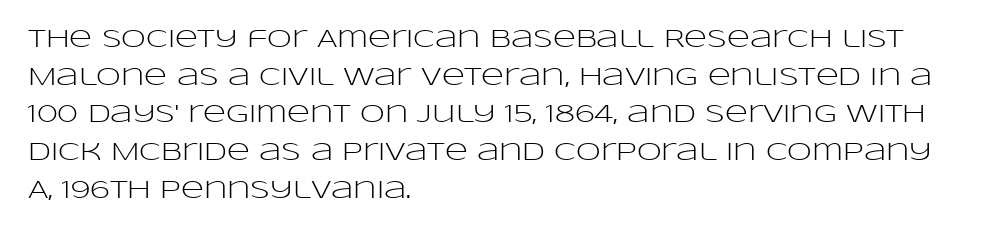
The image shows 25 px text type, upright; set left-aligned, normal line spacing (1.51x), normal letter spacing, not underlined.
